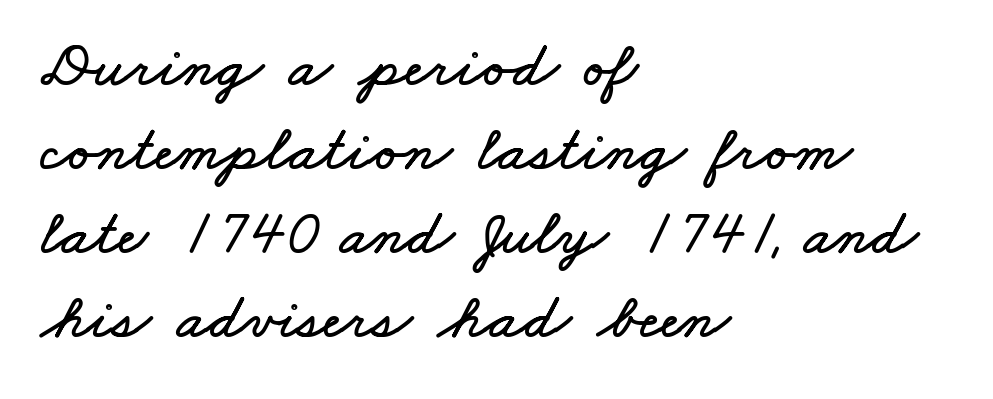
{"width": "wide", "stroke_contrast": "low", "x_height": "small", "monospaced": "no", "underline": "no", "align": "left", "line_spacing": "normal", "line_spacing_ratio": 1.31, "letter_spacing": "normal", "letter_spacing_em": 0.0, "glyph_px": 64}
